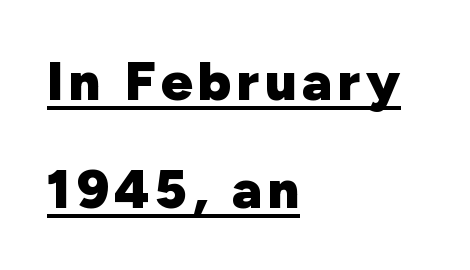
{"serif": "no", "italic": "no", "bold": "yes", "weight": "heavy", "width": "normal", "stroke_contrast": "low", "x_height": "medium", "monospaced": "no", "underline": "yes", "align": "left", "line_spacing": "loose", "line_spacing_ratio": 1.97, "glyph_px": 55}
